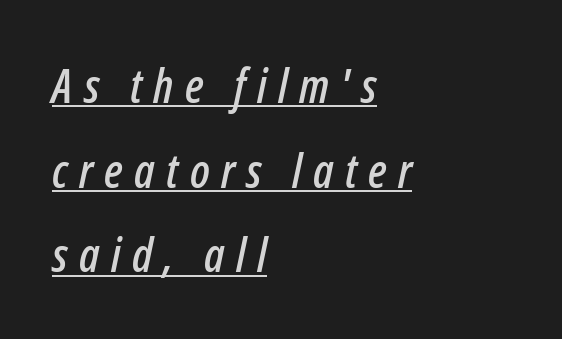
Slanted lettering throughout. The face used here is proportionally spaced, like ordinary book or web type. The rendering anchors every line to the left-hand side. Compared with typical body copy, the letter spacing here is much looser. What decoration does the sample have? An underline.
